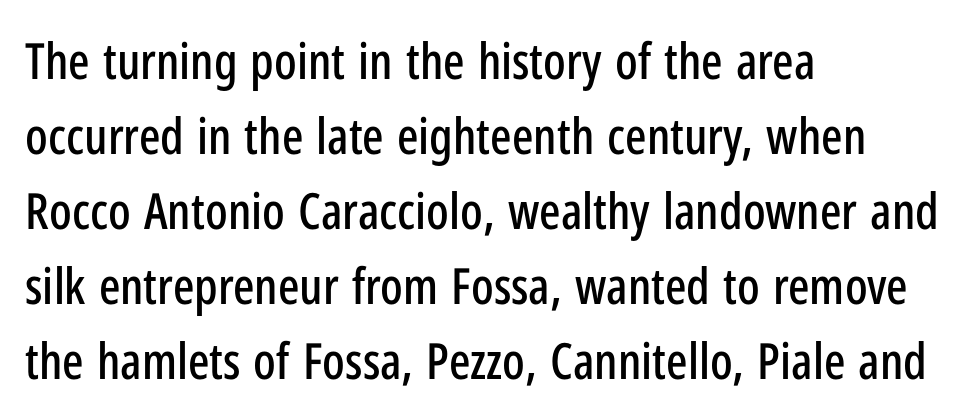
These lines are rendered in a variable-pitch font. Vertical spacing — default. The passage is arranged the way most books set body copy — flush left. What stands out about the letter spacing? Nothing — it is the standard amount. The words here are not underlined. The passage shown is typeset with a sans-serif family.
